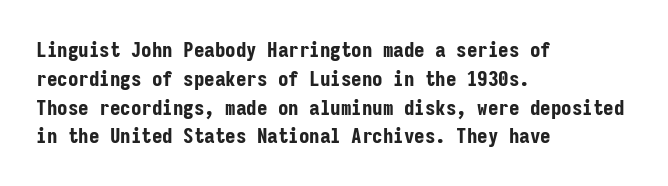
The image shows 21 px bold type, upright; set left-aligned, normal line spacing (1.37x), normal letter spacing, not underlined.
